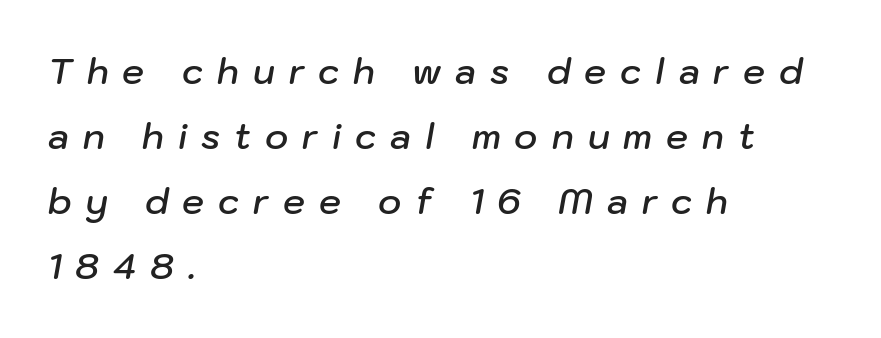
Is the block centered? No — it sits flush against the left margin. The type is letterspaced generously, with wide tracking. Think of a printed novel: that variable character pitch is what you see here. Italic? Definitely — the glyphs are oblique.
